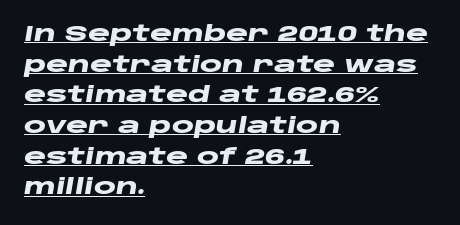
The image shows 21 px bold type, italic (leaning right); set left-aligned, normal line spacing (1.46x), normal letter spacing, underlined.
